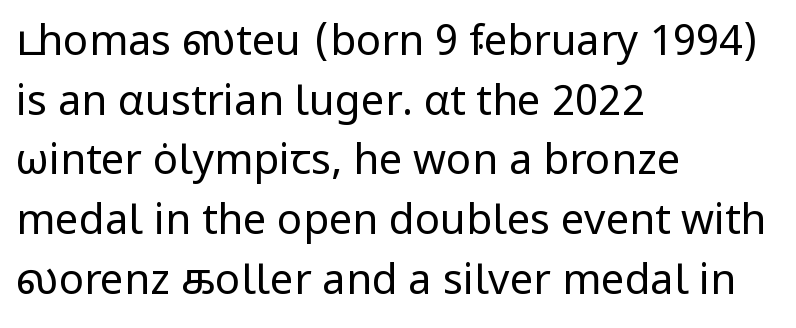
{"serif": "no", "italic": "no", "bold": "no", "weight": "regular", "width": "normal", "stroke_contrast": "low", "x_height": "medium", "monospaced": "no", "underline": "no", "align": "left", "line_spacing": "normal", "line_spacing_ratio": 1.42, "letter_spacing": "normal", "letter_spacing_em": 0.0, "glyph_px": 42}
